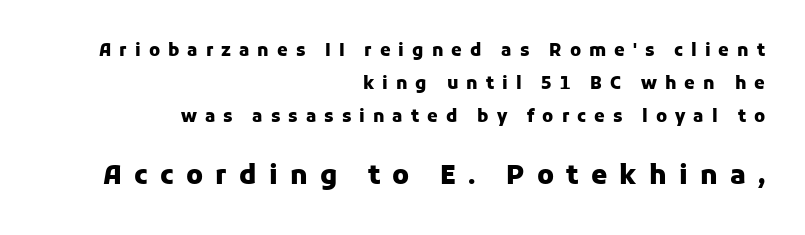
The image shows 26 px bold type, upright; set right-aligned, loose line spacing (1.94x), unusually wide letter spacing (+0.47 em), not underlined; the second (bottom) block is 1.53x larger.
